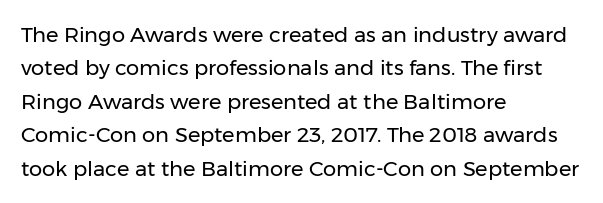
Q: Is the text bold? A: No.
Q: Is the text italic (slanted)? A: No, it is upright.
Q: Is the text underlined? A: No.
Q: How is the paragraph aligned? A: Left-aligned.
Q: Is the spacing between letters normal or unusually wide? A: Normal.
Q: Is the spacing between lines tight, normal or loose? A: Normal.
